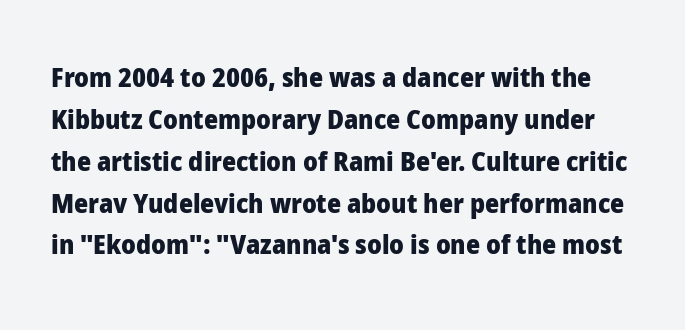
Q: Is the text bold? A: Yes.
Q: Is the text italic (slanted)? A: No, it is upright.
Q: Is the text underlined? A: No.
Q: Is the spacing between letters normal or unusually wide? A: Normal.
Q: Is the spacing between lines tight, normal or loose? A: Normal.
